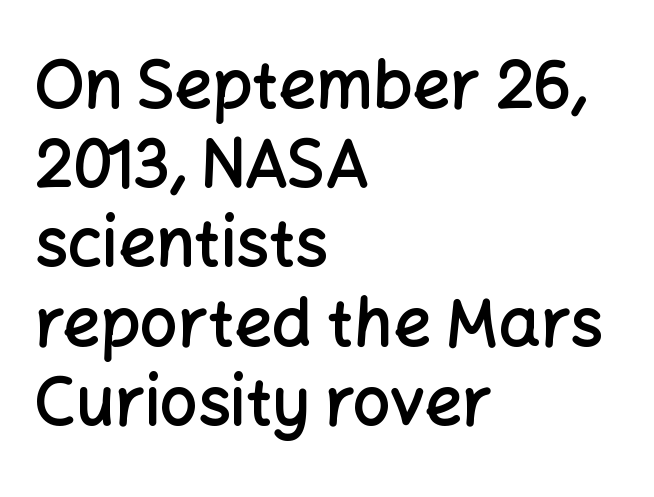
{"serif": "no", "italic": "no", "bold": "semi", "weight": "semibold", "width": "normal", "stroke_contrast": "low", "x_height": "medium", "monospaced": "no", "underline": "no", "align": "left", "line_spacing_ratio": 1.2, "letter_spacing": "normal", "letter_spacing_em": 0.0, "glyph_px": 66}
